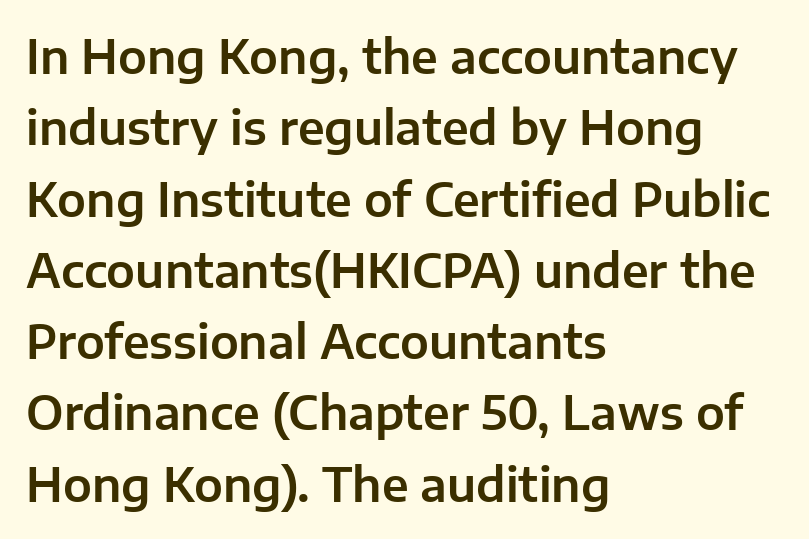
The image shows 46 px sans-serif type, upright; set left-aligned, normal line spacing (1.55x), normal letter spacing, not underlined; low stroke contrast and a medium x-height.
